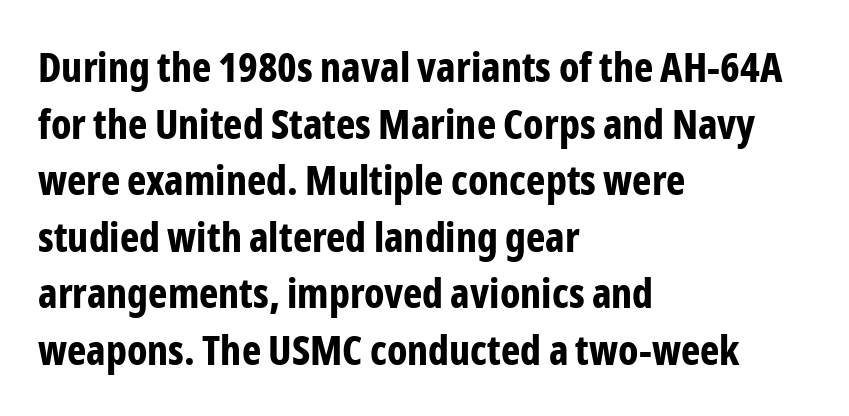
Reading down the block, your eye returns to a fixed left position each line. The passage shown is typeset with a sans-serif family. Heft: maximum for text — a bold. Posture: vertical. The rendering uses natural spacing where letterforms have individual widths.
